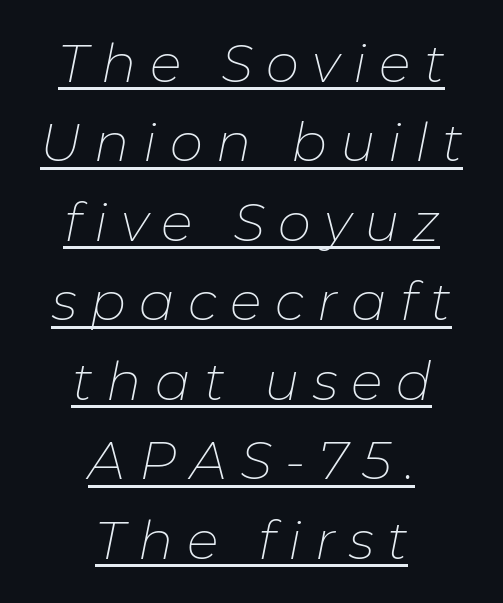
This block has exactly the height ordinary leading produces. The typesetter chose a symmetrical, centered arrangement here. This is oblique type, the kind used for emphasis or titles. Weight: regular or lighter. A typesetter would call this proportional, since set widths differ per character. Somebody hit Ctrl+U on this one — the words are underlined.
